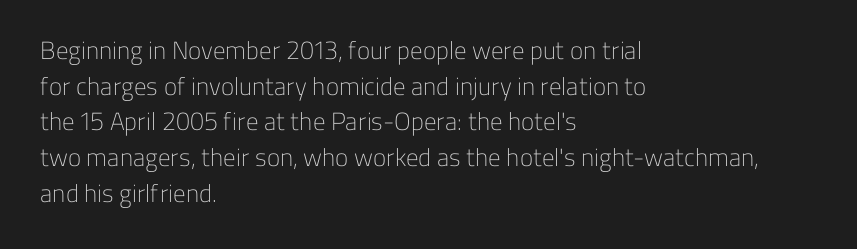
{"italic": "no", "bold": "no", "underline": "no", "align": "left", "line_spacing": "normal", "line_spacing_ratio": 1.43, "letter_spacing": "normal", "letter_spacing_em": 0.0, "glyph_px": 25}
